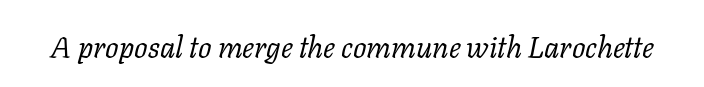
The image shows 30 px regular-weight serif type, italic (leaning right); set normal letter spacing, not underlined; low stroke contrast and a medium x-height.
